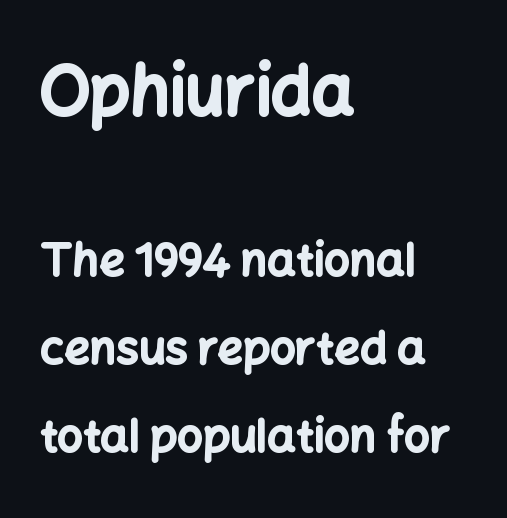
Q: Is the text bold? A: Yes.
Q: Is the text italic (slanted)? A: No, it is upright.
Q: Is the typeface a serif or a sans-serif typeface? A: Sans-serif.
Q: Is the text underlined? A: No.
Q: How is the paragraph aligned? A: Left-aligned.
Q: Is the spacing between letters normal or unusually wide? A: Normal.
Q: Is the spacing between lines tight, normal or loose? A: Loose.
Q: Which block of text is set in a larger size, the first (top) or the second (bottom)? A: The first (top) one.
Q: Width (condensed, normal, or wide)? A: Normal.
Q: Stroke contrast? A: Low.
Q: x-height? A: Medium.
Q: Monospaced? A: No.
